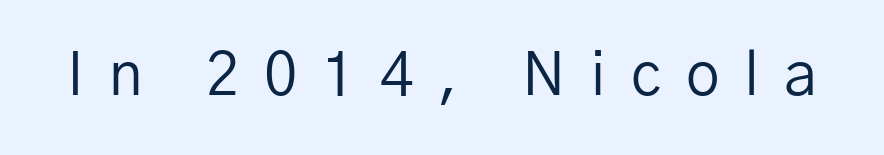
Stroke thickness stays within the range of a standard reading face or lighter. Ascenders rise straight up at ninety degrees. Character widths vary here, with narrow letters taking less room than wide ones. The space directly below the letters is spotless.
